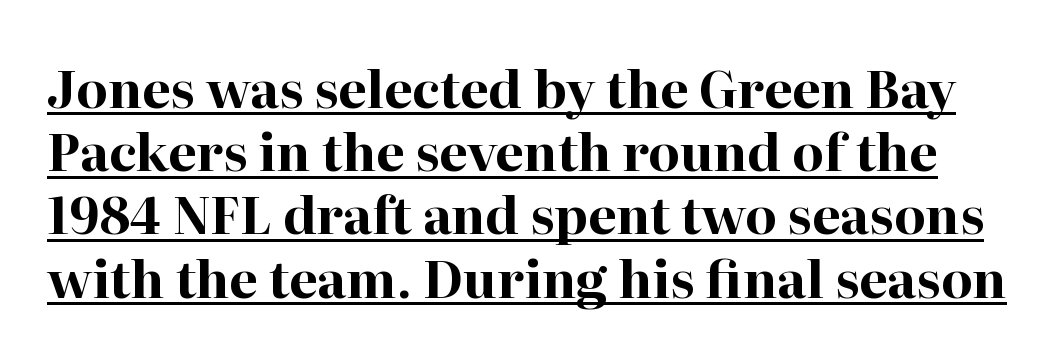
Look at the stroke-to-counter ratio: heavy, a bold. Here the glyphs are tracked normally, forming tight word shapes. A typesetter would call this proportional, since set widths differ per character. The lettering stays uniformly vertical, giving the passage a roman look.
